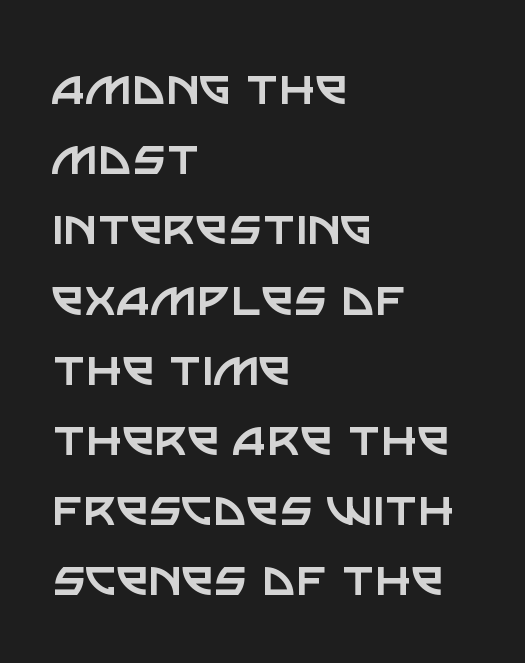
Q: Is the text bold? A: No.
Q: Is the text italic (slanted)? A: No, it is upright.
Q: Is the typeface a serif or a sans-serif typeface? A: Sans-serif.
Q: Is the text underlined? A: No.
Q: How is the paragraph aligned? A: Left-aligned.
Q: Is the spacing between letters normal or unusually wide? A: Normal.
Q: Width (condensed, normal, or wide)? A: Normal.
Q: Stroke contrast? A: Low.
Q: x-height? A: Large.
Q: Monospaced? A: No.
